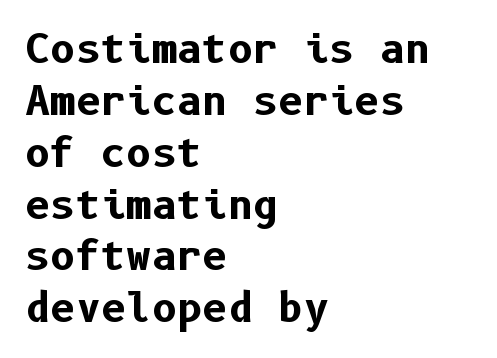
Q: Is the text bold? A: Yes.
Q: Is the text italic (slanted)? A: No, it is upright.
Q: Is the typeface a serif or a sans-serif typeface? A: Sans-serif.
Q: Is the text underlined? A: No.
Q: How is the paragraph aligned? A: Left-aligned.
Q: Is the spacing between letters normal or unusually wide? A: Normal.
Q: Is the spacing between lines tight, normal or loose? A: Normal.
Q: Width (condensed, normal, or wide)? A: Normal.
Q: Stroke contrast? A: Low.
Q: x-height? A: Medium.
